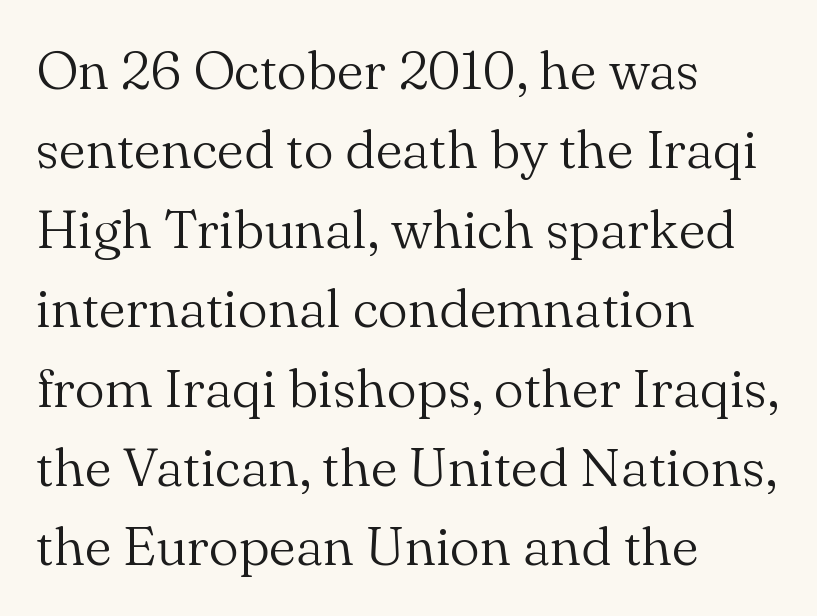
Q: Is the text bold? A: No.
Q: Is the text italic (slanted)? A: No, it is upright.
Q: Is the typeface a serif or a sans-serif typeface? A: Serif.
Q: Is the text underlined? A: No.
Q: How is the paragraph aligned? A: Left-aligned.
Q: Is the spacing between letters normal or unusually wide? A: Normal.
Q: Is the spacing between lines tight, normal or loose? A: Normal.
Q: Width (condensed, normal, or wide)? A: Normal.
Q: Stroke contrast? A: Medium.
Q: x-height? A: Small.
Q: Monospaced? A: No.
